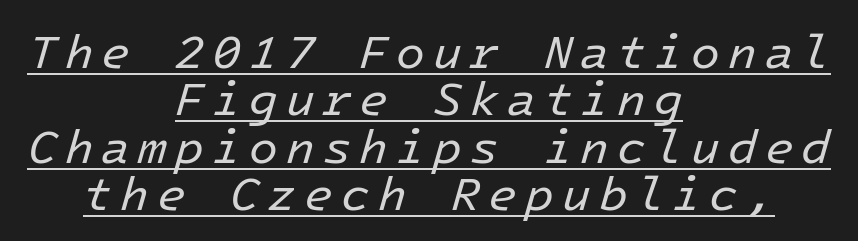
The face looks like a standard text weight, possibly lighter. The rendering uses a small line-height, squeezing the rows. The glyphs look as if they've been sheared to an angle. The rag falls on both sides of this text block equally. This sample carries an underscore along the baseline area.
